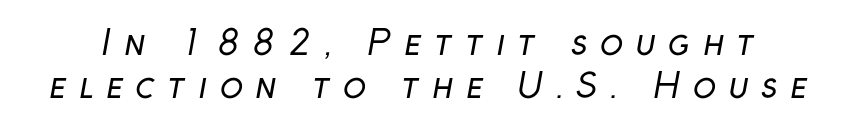
The image shows 34 px regular-weight sans-serif type; set normal line spacing (1.27x), unusually wide letter spacing (+0.37 em), not underlined; low stroke contrast and a medium x-height.
